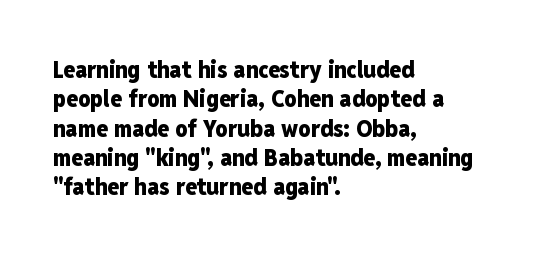
{"italic": "no", "bold": "yes", "underline": "no", "align": "left", "line_spacing_ratio": 1.22, "letter_spacing": "normal", "letter_spacing_em": 0.0, "glyph_px": 24}
